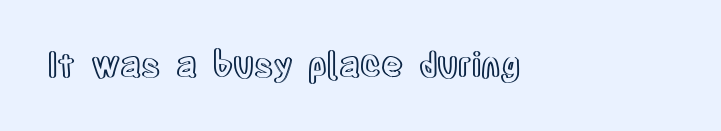
The image shows 34 px condensed type, upright; set normal letter spacing, not underlined; a large x-height.
